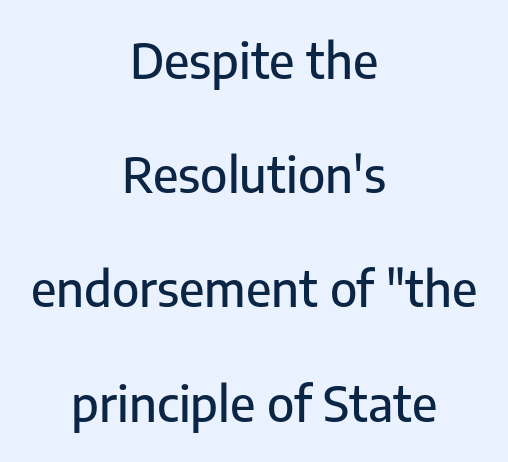
The type is set solid horizontally, with unmodified tracking. The type sits square on the baseline with zero lean. One glance says open: line gaps are wider than usual. Unmarked baselines from the first word to the last.
